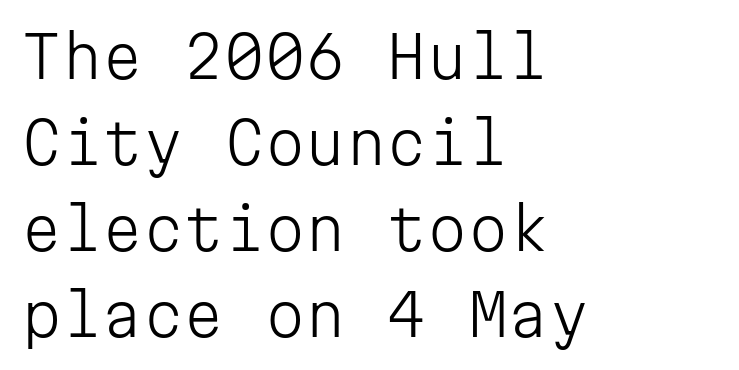
Q: Is the text bold? A: No.
Q: Is the text italic (slanted)? A: No, it is upright.
Q: Is the typeface a serif or a sans-serif typeface? A: Sans-serif.
Q: Is the text underlined? A: No.
Q: How is the paragraph aligned? A: Left-aligned.
Q: Is the spacing between letters normal or unusually wide? A: Normal.
Q: Is the spacing between lines tight, normal or loose? A: Normal.
Q: Width (condensed, normal, or wide)? A: Normal.
Q: Stroke contrast? A: Low.
Q: x-height? A: Medium.
Q: Monospaced? A: Yes.
